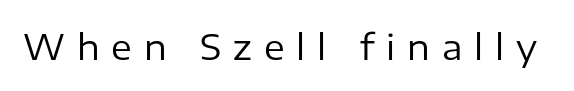
{"serif": "no", "italic": "no", "bold": "no", "weight": "regular", "width": "normal", "stroke_contrast": "low", "x_height": "medium", "monospaced": "no", "underline": "no", "letter_spacing": "wide", "letter_spacing_em": 0.34, "glyph_px": 35}
